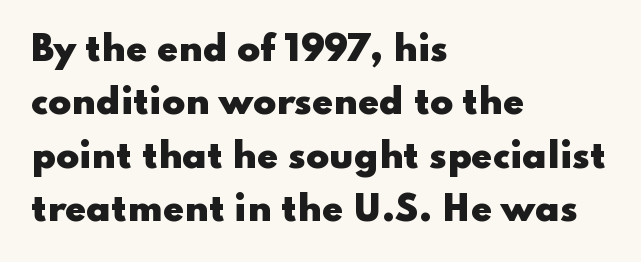
{"serif": "no", "italic": "no", "bold": "yes", "weight": "heavy", "width": "wide", "stroke_contrast": "low", "x_height": "small", "monospaced": "no", "underline": "no", "align": "left", "line_spacing": "normal", "line_spacing_ratio": 1.57, "letter_spacing": "normal", "letter_spacing_em": 0.0, "glyph_px": 34}
